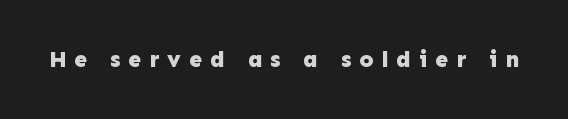
{"italic": "no", "bold": "yes", "underline": "no", "letter_spacing": "wide", "letter_spacing_em": 0.35, "glyph_px": 23}
